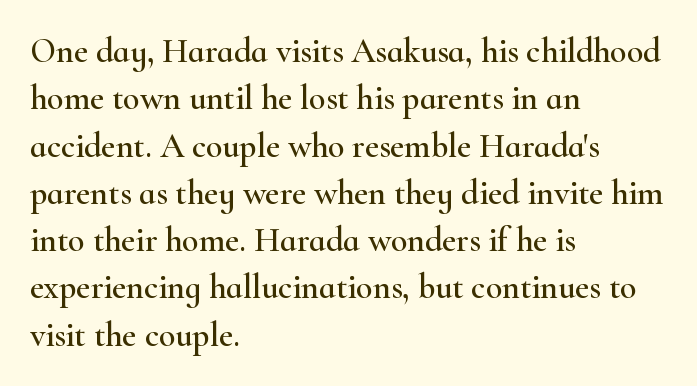
Q: Is the text italic (slanted)? A: No, it is upright.
Q: Is the typeface a serif or a sans-serif typeface? A: Serif.
Q: Is the text underlined? A: No.
Q: How is the paragraph aligned? A: Left-aligned.
Q: Is the spacing between letters normal or unusually wide? A: Normal.
Q: Is the spacing between lines tight, normal or loose? A: Normal.
Q: Width (condensed, normal, or wide)? A: Wide.
Q: Stroke contrast? A: High.
Q: x-height? A: Small.
Q: Monospaced? A: No.
